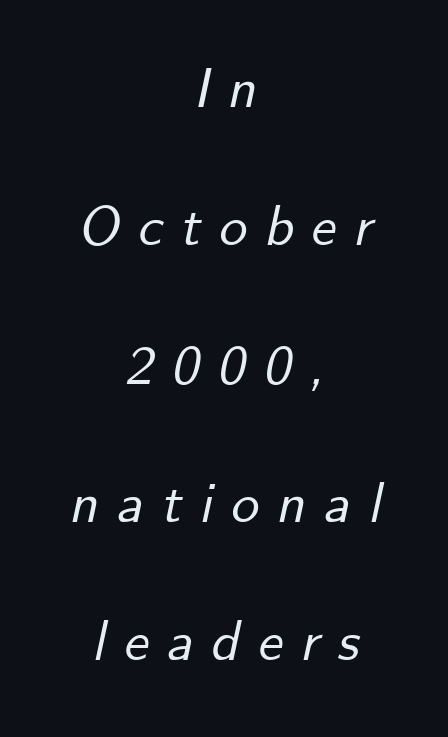
{"italic": "yes", "lean": "right", "slant_degrees": 12, "width": "normal", "stroke_contrast": "low", "x_height": "small", "monospaced": "no", "underline": "no", "align": "center", "line_spacing": "loose", "line_spacing_ratio": 2.47, "letter_spacing": "wide", "letter_spacing_em": 0.32, "glyph_px": 56}
